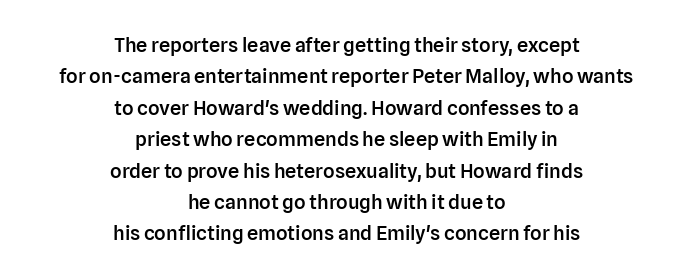
The image shows 20 px text type, upright; set centered, normal line spacing (1.57x), normal letter spacing, not underlined.
